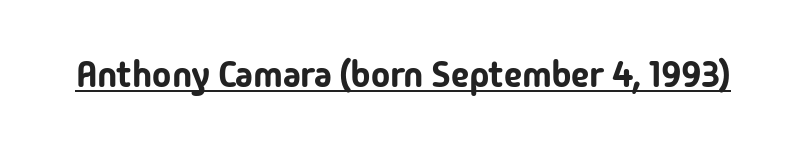
{"serif": "no", "italic": "no", "width": "normal", "stroke_contrast": "low", "x_height": "medium", "monospaced": "no", "underline": "yes", "letter_spacing": "normal", "letter_spacing_em": 0.0, "glyph_px": 36}
